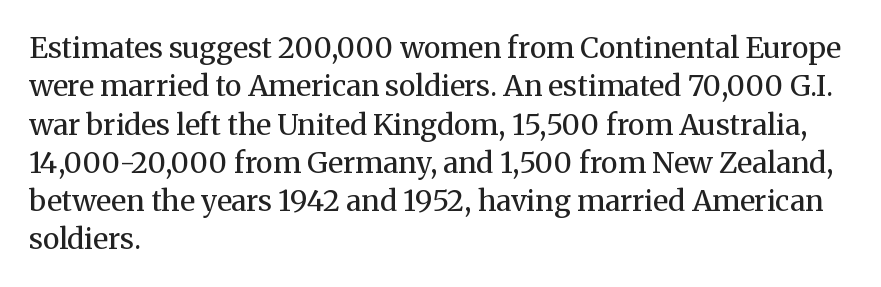
{"serif": "yes", "italic": "no", "bold": "no", "weight": "regular", "width": "normal", "stroke_contrast": "medium", "x_height": "medium", "monospaced": "no", "underline": "no", "align": "left", "line_spacing": "normal", "line_spacing_ratio": 1.32, "letter_spacing": "normal", "letter_spacing_em": 0.0, "glyph_px": 29}
